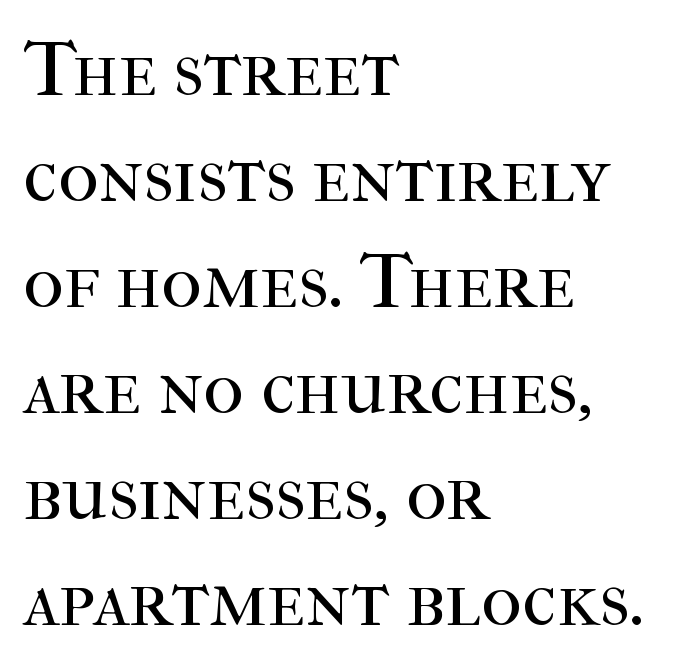
Q: Is the text bold? A: No.
Q: Is the text italic (slanted)? A: No, it is upright.
Q: Is the typeface a serif or a sans-serif typeface? A: Serif.
Q: Is the text underlined? A: No.
Q: How is the paragraph aligned? A: Left-aligned.
Q: Is the spacing between letters normal or unusually wide? A: Normal.
Q: Is the spacing between lines tight, normal or loose? A: Normal.
Q: Width (condensed, normal, or wide)? A: Normal.
Q: Stroke contrast? A: High.
Q: x-height? A: Medium.
Q: Monospaced? A: No.
